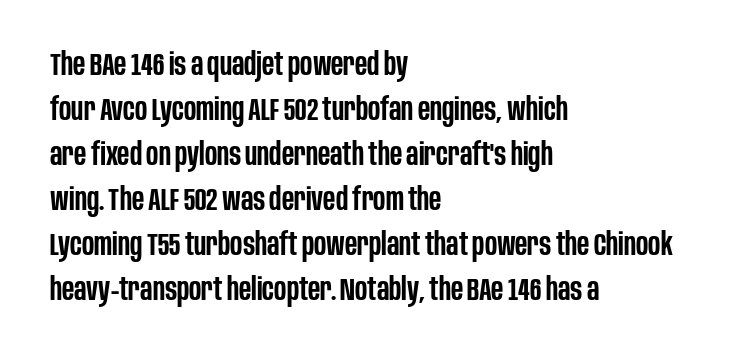
{"serif": "no", "italic": "no", "bold": "semi", "weight": "semibold", "width": "condensed", "stroke_contrast": "low", "x_height": "large", "monospaced": "no", "underline": "no", "align": "left", "line_spacing": "normal", "line_spacing_ratio": 1.45, "letter_spacing": "normal", "letter_spacing_em": 0.0, "glyph_px": 31}
